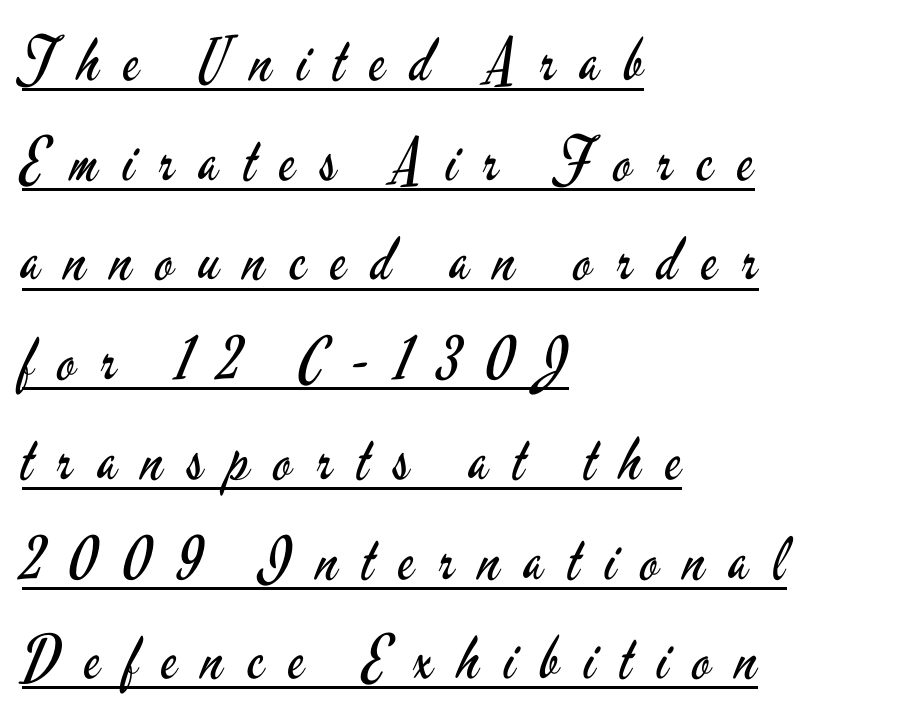
Q: Is the text bold? A: No.
Q: Is the text italic (slanted)? A: Yes.
Q: Is the typeface a serif or a sans-serif typeface? A: Sans-serif.
Q: Is the text underlined? A: Yes.
Q: How is the paragraph aligned? A: Left-aligned.
Q: Is the spacing between letters normal or unusually wide? A: Unusually wide.
Q: Is the spacing between lines tight, normal or loose? A: Normal.
Q: Width (condensed, normal, or wide)? A: Condensed.
Q: Stroke contrast? A: Low.
Q: x-height? A: Small.
Q: Monospaced? A: No.
